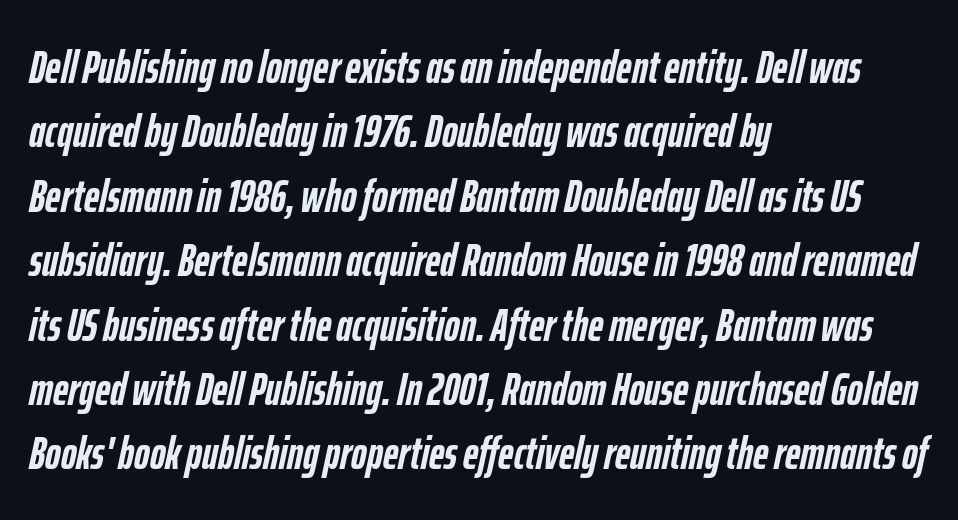
{"italic": "yes", "lean": "right", "slant_degrees": 12, "bold": "yes", "weight": "semibold", "width": "condensed", "stroke_contrast": "low", "x_height": "medium", "monospaced": "no", "underline": "no", "align": "left", "line_spacing": "normal", "line_spacing_ratio": 1.37, "letter_spacing": "normal", "letter_spacing_em": 0.0, "glyph_px": 47}
